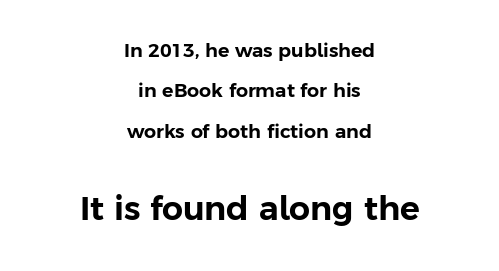
The image shows 33 px sans-serif type, upright; set centered, loose line spacing (2.12x), normal letter spacing, not underlined; the second (bottom) block is 1.74x larger; low stroke contrast and a medium x-height.
